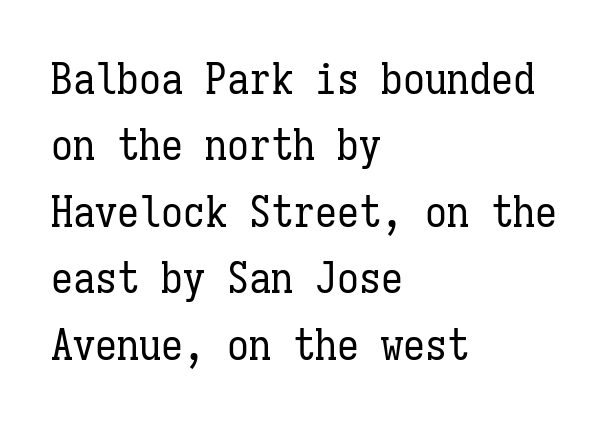
The image shows 44 px regular-weight, condensed type, upright, monospaced; set left-aligned, normal line spacing (1.51x), normal letter spacing, not underlined; low stroke contrast and a medium x-height.
